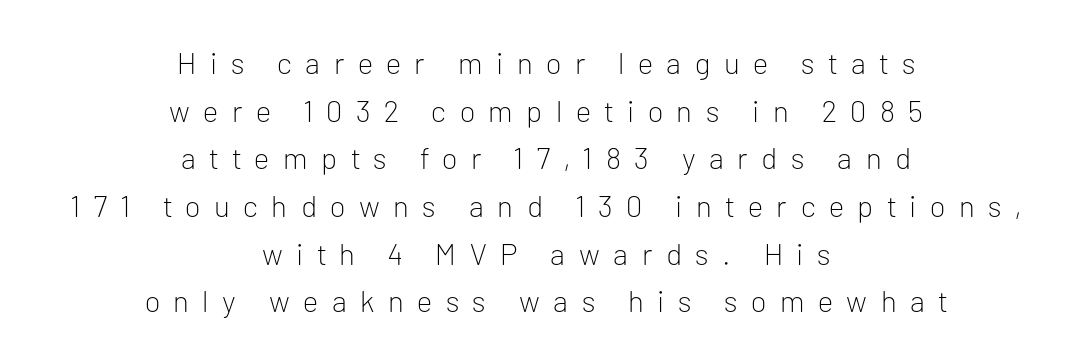
The image shows 30 px light sans-serif type, upright; set centered, normal line spacing (1.59x), unusually wide letter spacing (+0.45 em), not underlined; low stroke contrast and a medium x-height.
